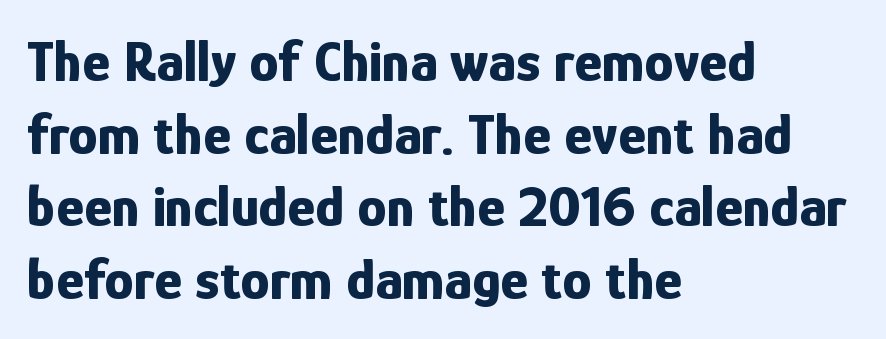
The image shows 59 px bold, condensed sans-serif type, upright; set left-aligned, line spacing 1.23x, normal letter spacing, not underlined; low stroke contrast and a medium x-height.
